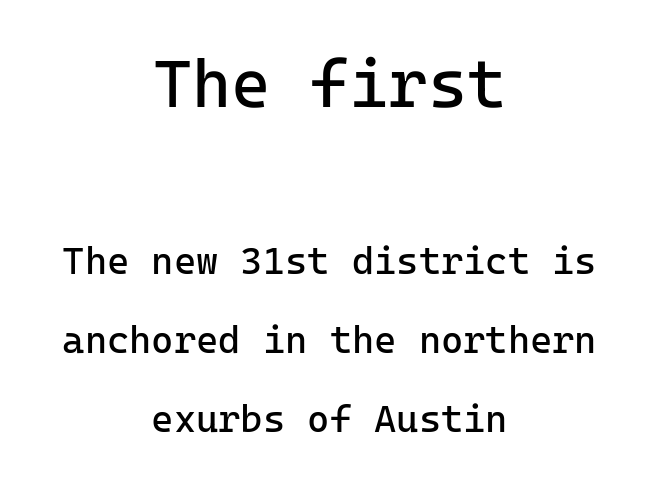
Q: Is the text bold? A: No.
Q: Is the text italic (slanted)? A: No, it is upright.
Q: Is the typeface a serif or a sans-serif typeface? A: Sans-serif.
Q: Is the text underlined? A: No.
Q: How is the paragraph aligned? A: Centered.
Q: Is the spacing between letters normal or unusually wide? A: Normal.
Q: Is the spacing between lines tight, normal or loose? A: Loose.
Q: Which block of text is set in a larger size, the first (top) or the second (bottom)? A: The first (top) one.
Q: Width (condensed, normal, or wide)? A: Normal.
Q: Stroke contrast? A: Low.
Q: x-height? A: Medium.
Q: Monospaced? A: Yes.
